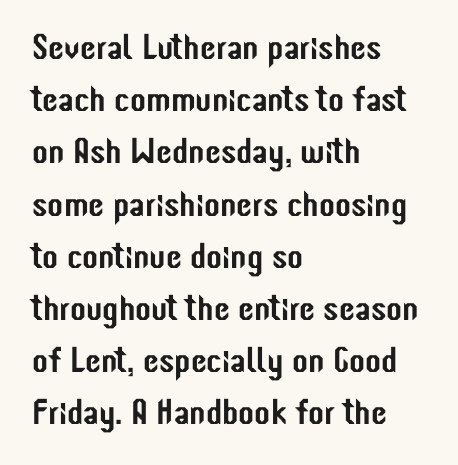
You could not count columns in this text — the font is proportionally spaced. Look at the tracking — it's just the regular setting, nothing added. The text was rendered using a sans face with plain stroke endings. Plain, unruled lines of type. Posture: upright roman. Does the copy run flush right? No — it runs flush left.
